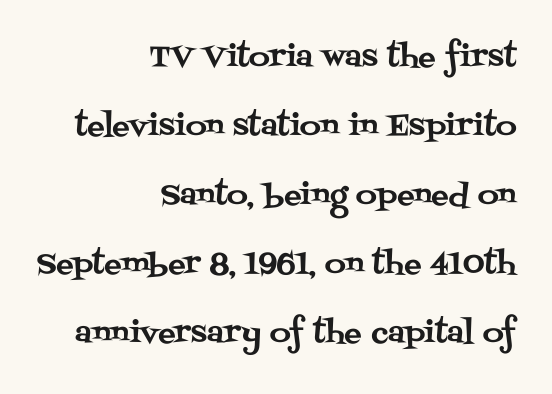
Observe the ordinary spacing: letters are neighbours, not strangers. Looks like regular typesetting: each glyph gets only the width it needs. The rendering anchors every line to the right-hand side. Words float on clear page, feet unadorned. Every character sits straight up, as roman type does. Little horizontal feet cap the strokes, marking this as serif type.
